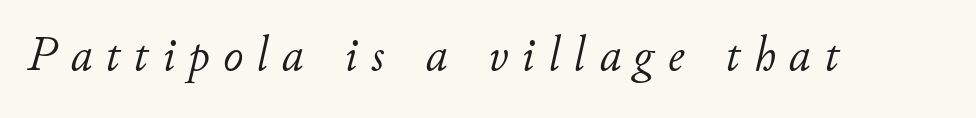
{"italic": "yes", "lean": "right", "slant_degrees": 11, "bold": "no", "weight": "light", "width": "normal", "stroke_contrast": "low", "x_height": "small", "monospaced": "no", "underline": "no", "letter_spacing": "wide", "letter_spacing_em": 0.28, "glyph_px": 49}
